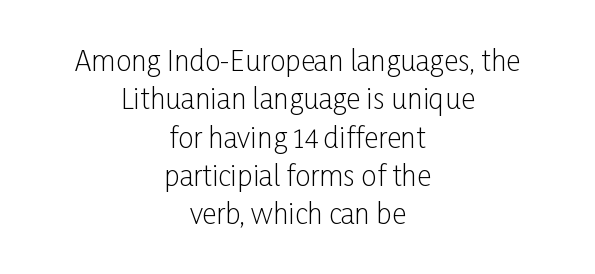
{"serif": "no", "italic": "no", "bold": "no", "weight": "light", "width": "condensed", "stroke_contrast": "low", "x_height": "medium", "monospaced": "no", "underline": "no", "align": "center", "line_spacing": "normal", "line_spacing_ratio": 1.37, "letter_spacing": "normal", "letter_spacing_em": 0.0, "glyph_px": 28}
